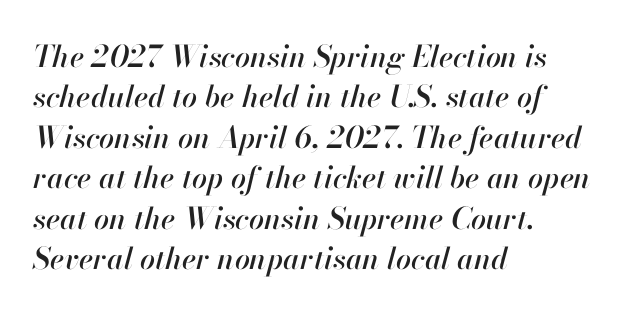
Q: Is the text italic (slanted)? A: Yes, it leans right by about 13 degrees.
Q: Is the text underlined? A: No.
Q: How is the paragraph aligned? A: Left-aligned.
Q: Is the spacing between letters normal or unusually wide? A: Normal.
Q: Is the spacing between lines tight, normal or loose? A: Normal.
Q: Width (condensed, normal, or wide)? A: Normal.
Q: Stroke contrast? A: High.
Q: x-height? A: Small.
Q: Monospaced? A: No.
